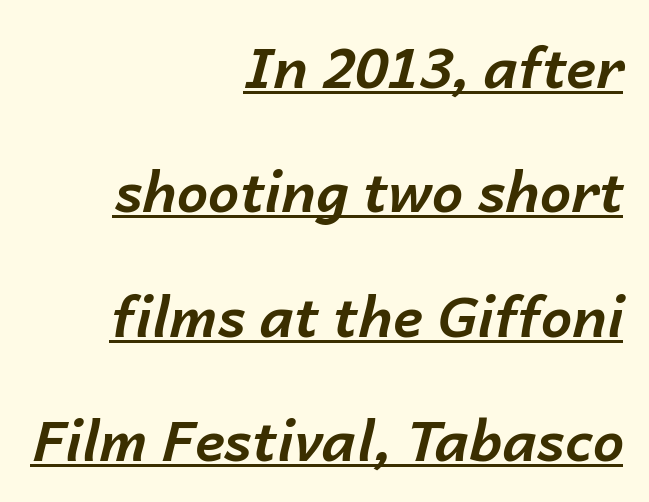
Q: Is the text bold? A: Yes.
Q: Is the text italic (slanted)? A: Yes, it leans right by about 14 degrees.
Q: Is the text underlined? A: Yes.
Q: How is the paragraph aligned? A: Right-aligned.
Q: Is the spacing between letters normal or unusually wide? A: Normal.
Q: Is the spacing between lines tight, normal or loose? A: Loose.
Q: Width (condensed, normal, or wide)? A: Normal.
Q: Stroke contrast? A: Low.
Q: x-height? A: Medium.
Q: Monospaced? A: No.
